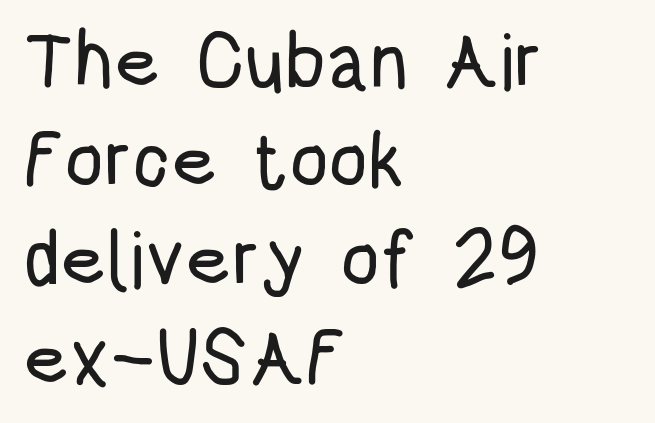
Q: Is the text italic (slanted)? A: No, it is upright.
Q: Is the typeface a serif or a sans-serif typeface? A: Sans-serif.
Q: Is the text underlined? A: No.
Q: How is the paragraph aligned? A: Left-aligned.
Q: Is the spacing between letters normal or unusually wide? A: Normal.
Q: Is the spacing between lines tight, normal or loose? A: Normal.
Q: Width (condensed, normal, or wide)? A: Condensed.
Q: Stroke contrast? A: Low.
Q: x-height? A: Large.
Q: Monospaced? A: No.
